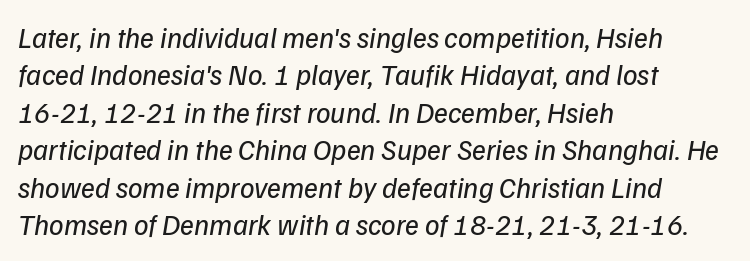
{"italic": "yes", "lean": "right", "slant_degrees": 9, "bold": "no", "weight": "regular", "width": "normal", "stroke_contrast": "low", "x_height": "medium", "monospaced": "no", "underline": "no", "align": "left", "line_spacing": "normal", "line_spacing_ratio": 1.29, "letter_spacing": "normal", "letter_spacing_em": 0.0, "glyph_px": 29}
